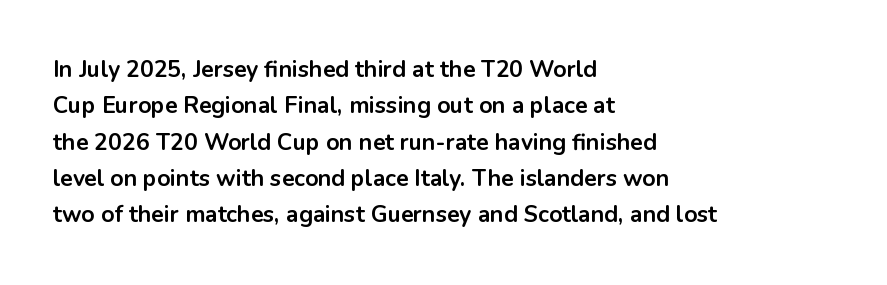
The image shows 23 px bold type, upright; set left-aligned, normal line spacing (1.58x), normal letter spacing, not underlined.
